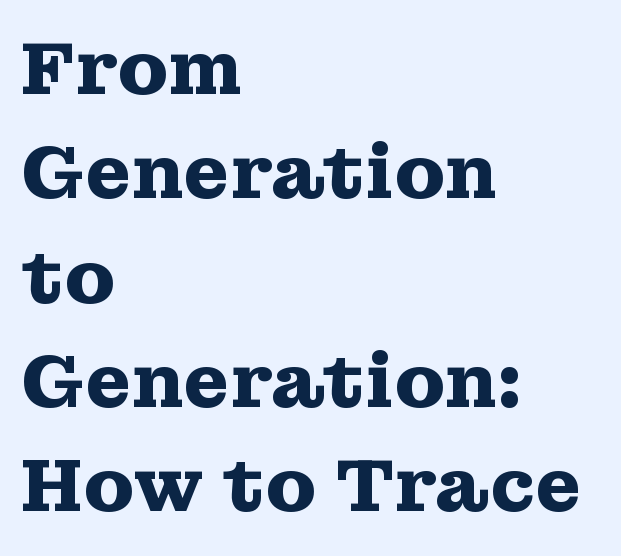
The string is rendered with underlining switched off. The typesetting leans heavy: a genuine bold. Tracking value appears to be zero — textbook default spacing. Type style note: has serifs. Evenly set lines give the paragraph a standard silhouette. Varying glyph widths throughout — classic text-font behaviour.
